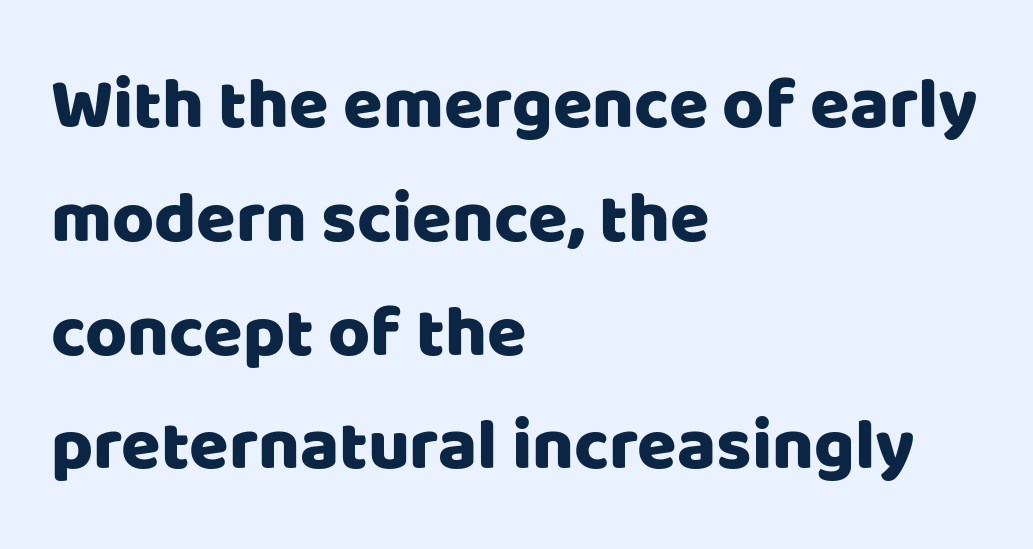
The vertical gap from one line to the next is medium. The typeface chosen for these lines omits serifs. Rendered with straight, roman letterforms. Reading down the block, your eye returns to a fixed left position each line.
